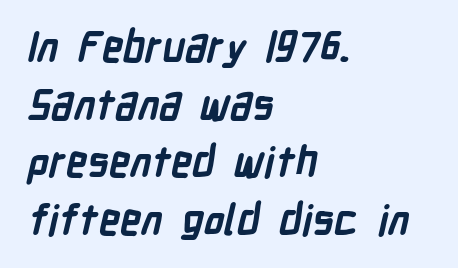
The characters display no serif detailing; their extremities are plain. Looks like regular typesetting: each glyph gets only the width it needs. This rendering features lettering with no underline. Standard letterfit; no display-style spreading of the glyphs.
